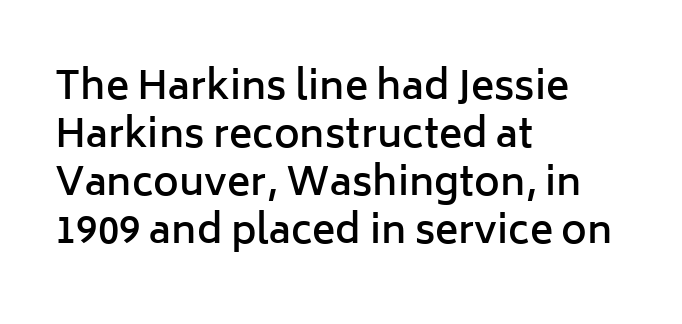
Varying glyph widths throughout — classic text-font behaviour. Caption: semibold face, moderately heavy strokes. The gaps between neighbouring characters are ordinary and unremarkable. Check under the words: just untouched page. The typography opts for an upright posture over an oblique one.
